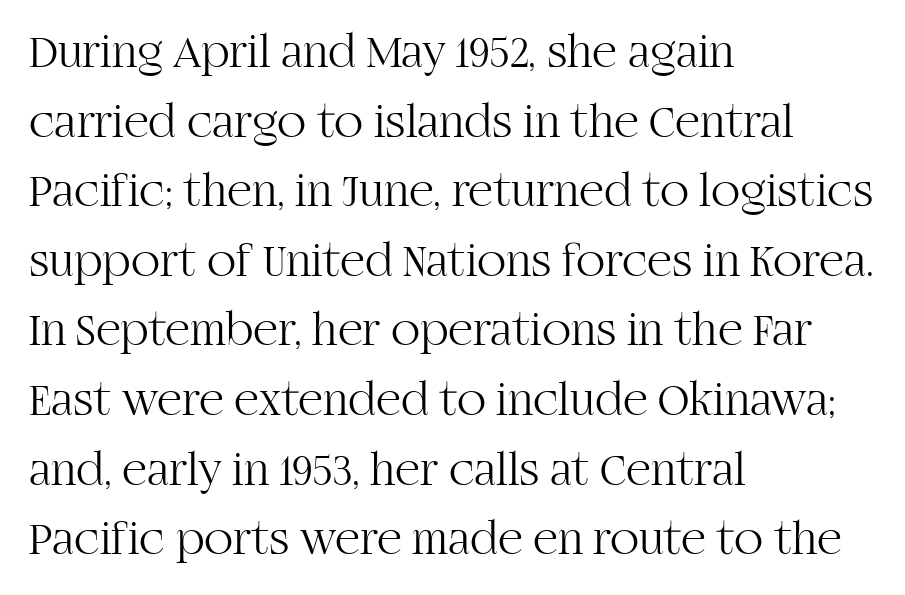
The specimen reads as upright at a glance. These lines are rendered in a variable-pitch font. Glyph-to-glyph distance matches everyday printed text. Note: serifs present on the glyphs. Evenly set lines give the paragraph a standard silhouette.
